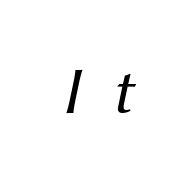
{"serif": "no", "bold": "no", "weight": "regular", "width": "normal", "stroke_contrast": "medium", "x_height": "medium", "monospaced": "no", "underline": "no", "letter_spacing": "wide", "letter_spacing_em": 0.46, "glyph_px": 66}
